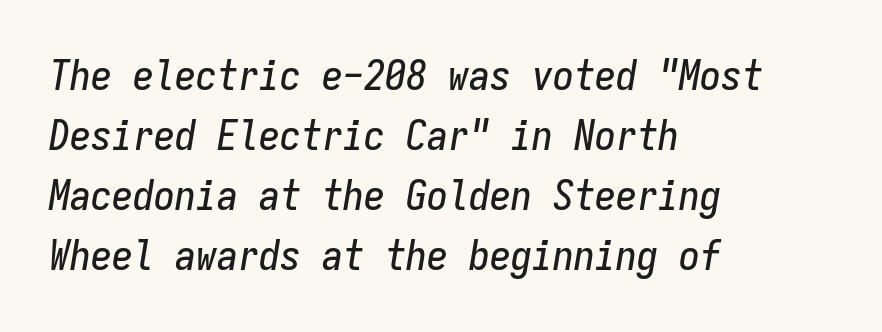
{"italic": "yes", "lean": "right", "slant_degrees": 9, "width": "condensed", "stroke_contrast": "low", "x_height": "medium", "monospaced": "yes", "underline": "no", "align": "left", "line_spacing": "normal", "line_spacing_ratio": 1.43, "letter_spacing": "normal", "letter_spacing_em": 0.0, "glyph_px": 42}
